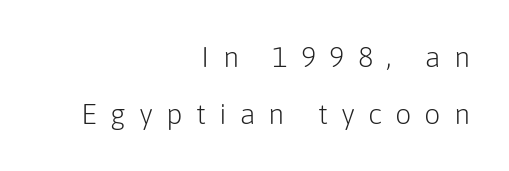
The image shows 29 px light sans-serif type, upright; set right-aligned, loose line spacing (1.97x), unusually wide letter spacing (+0.45 em), not underlined; low stroke contrast and a medium x-height.
